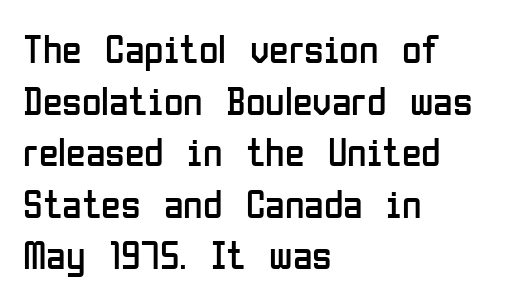
When letters stand straight like this, we call the style roman or upright. The passage shown is typeset with a sans-serif family. The rendering keeps characters at their native spacing. The paragraph has a hard left edge and a soft right edge. Spacing verdict: proportional, widths tailored to each character. A quiet, ordinary-to-light weight characterises the typeface.
